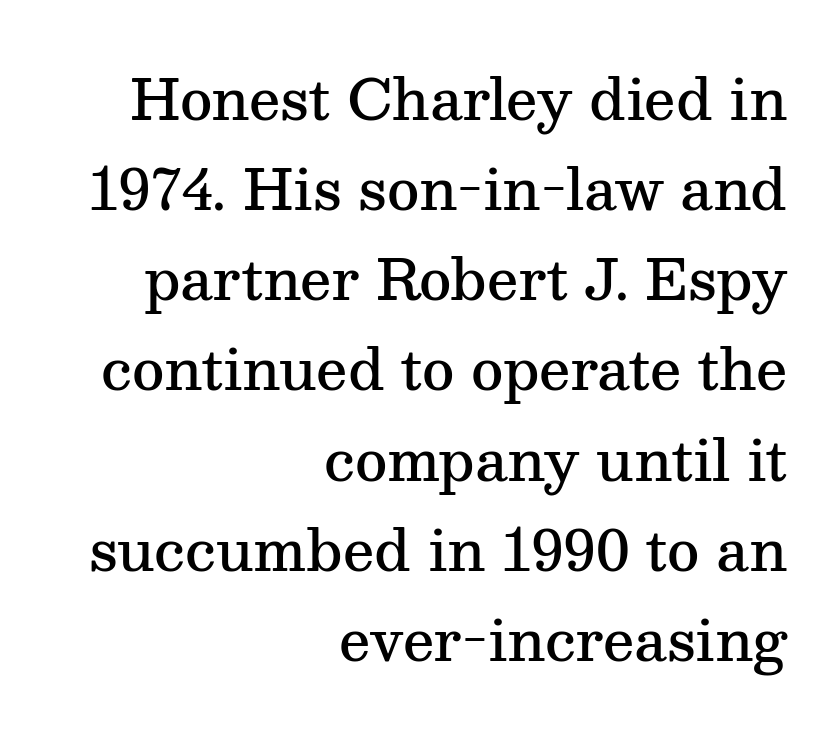
{"serif": "yes", "italic": "no", "bold": "semi", "weight": "semibold", "width": "normal", "stroke_contrast": "medium", "x_height": "medium", "monospaced": "no", "underline": "no", "align": "right", "line_spacing": "normal", "line_spacing_ratio": 1.61, "letter_spacing": "normal", "letter_spacing_em": 0.0, "glyph_px": 56}
